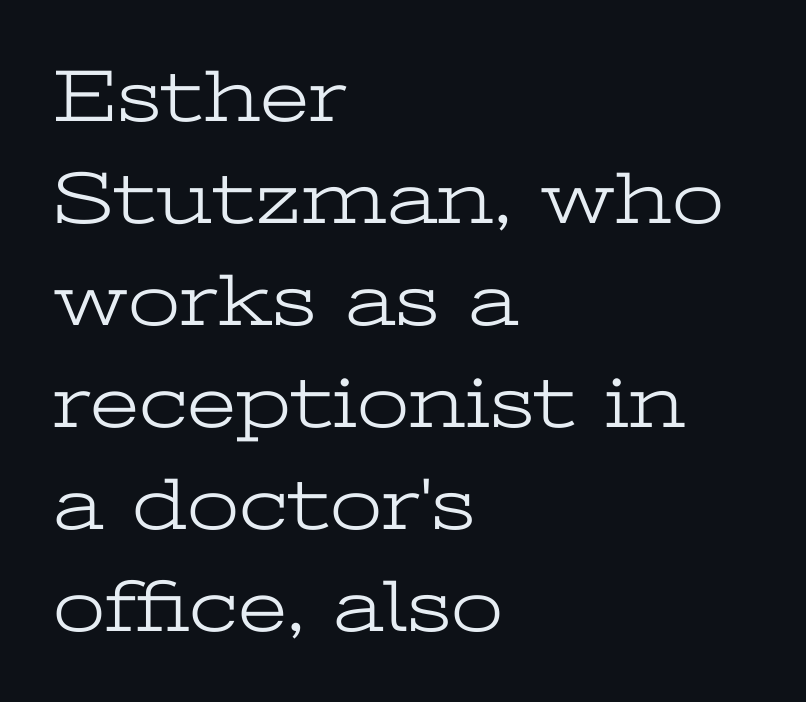
{"serif": "yes", "italic": "no", "bold": "no", "weight": "light", "width": "wide", "stroke_contrast": "low", "x_height": "medium", "monospaced": "no", "underline": "no", "align": "left", "line_spacing": "normal", "line_spacing_ratio": 1.36, "letter_spacing": "normal", "letter_spacing_em": 0.0, "glyph_px": 75}
